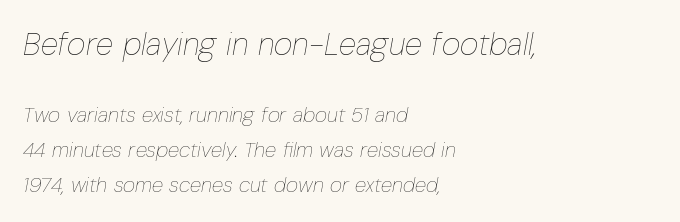
{"italic": "yes", "lean": "right", "slant_degrees": 10, "bold": "no", "weight": "thin", "width": "condensed", "stroke_contrast": "low", "x_height": "medium", "monospaced": "no", "underline": "no", "align": "left", "line_spacing": "normal", "line_spacing_ratio": 1.65, "letter_spacing": "normal", "letter_spacing_em": 0.0, "larger_block": "first", "size_ratio": 1.52, "glyph_px": 32}
